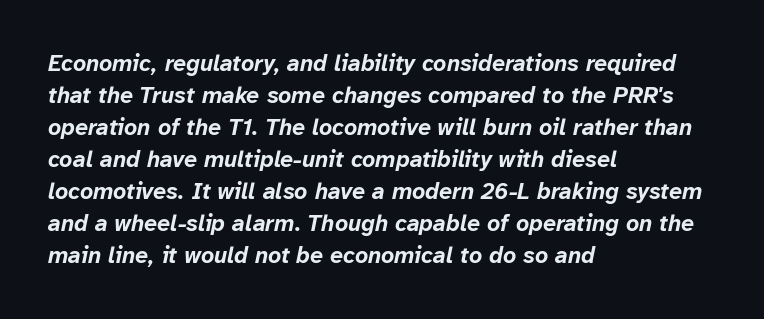
{"italic": "yes", "lean": "right", "slant_degrees": 12, "bold": "yes", "underline": "no", "align": "left", "line_spacing": "normal", "line_spacing_ratio": 1.39, "letter_spacing": "normal", "letter_spacing_em": 0.0, "glyph_px": 23}
